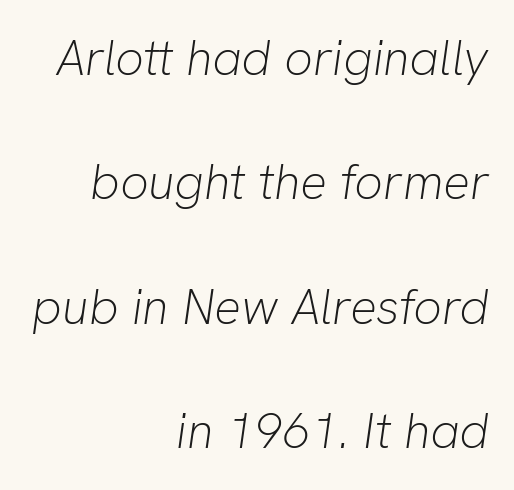
{"italic": "yes", "lean": "right", "slant_degrees": 8, "bold": "no", "weight": "light", "width": "normal", "stroke_contrast": "low", "x_height": "medium", "monospaced": "no", "underline": "no", "align": "right", "line_spacing": "loose", "line_spacing_ratio": 2.49, "letter_spacing": "normal", "letter_spacing_em": 0.0, "glyph_px": 50}
